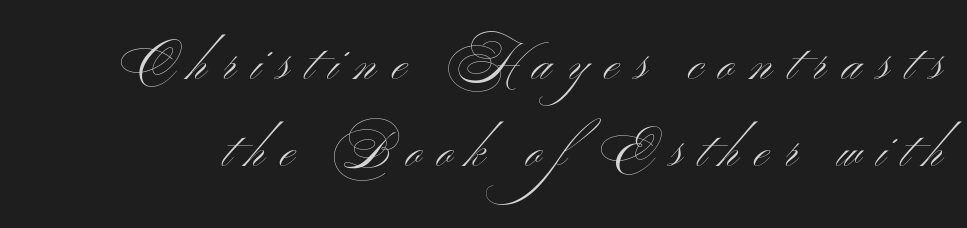
{"serif": "no", "bold": "no", "weight": "light", "width": "wide", "stroke_contrast": "medium", "x_height": "small", "monospaced": "no", "underline": "no", "line_spacing_ratio": 1.78, "letter_spacing": "wide", "letter_spacing_em": 0.33, "glyph_px": 49}
